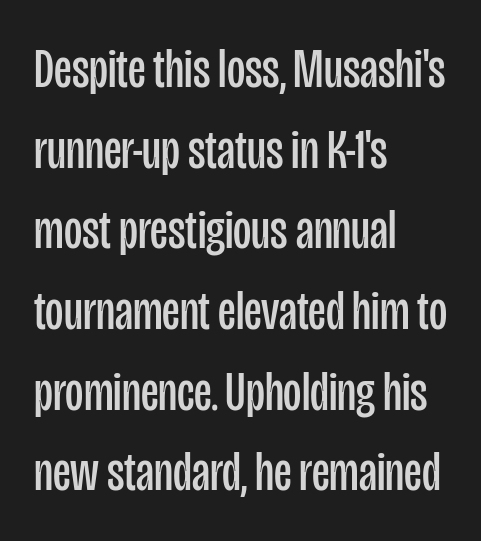
The image shows 56 px regular-weight, condensed sans-serif type, upright; set left-aligned, normal line spacing (1.44x), normal letter spacing, not underlined; low stroke contrast and a large x-height.
